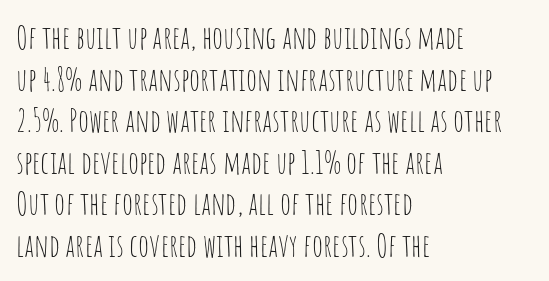
The image shows 32 px thin, condensed sans-serif type, upright; set left-aligned, normal line spacing (1.3x), normal letter spacing, not underlined; low stroke contrast and a large x-height.
